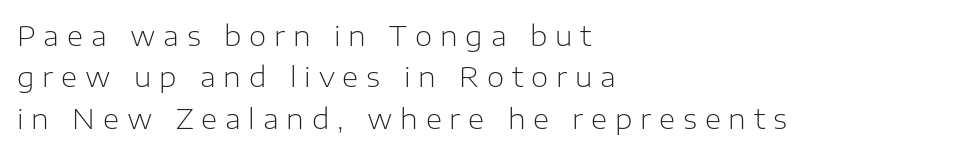
Short and long lines alike share a common starting point at left. You could not count columns in this text — the font is proportionally spaced. The area under the type is left untouched. Honestly, the letter spacing is so wide it's the main thing you notice. Regarding leading, the lines here are spaced in the standard way. Observe the absence of serifs on each vertical stroke in this sample.
